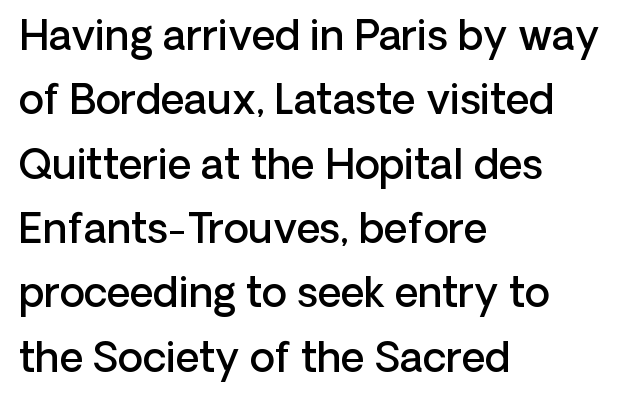
Looks like regular typesetting: each glyph gets only the width it needs. The string is rendered with underlining switched off. The tracking reads as untouched default to a designer's eye. This is the in-between weight designers call semibold or demi. Vertically, the passage feels balanced, rows spaced as you'd expect. You can tell it's not italic because the verticals are truly vertical.
